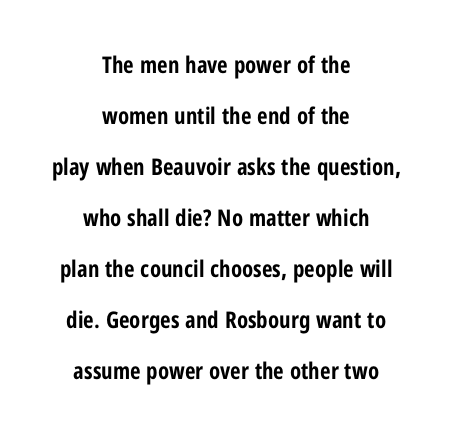
{"italic": "no", "bold": "yes", "underline": "no", "align": "center", "line_spacing": "loose", "line_spacing_ratio": 2.22, "letter_spacing": "normal", "letter_spacing_em": 0.0, "glyph_px": 23}
